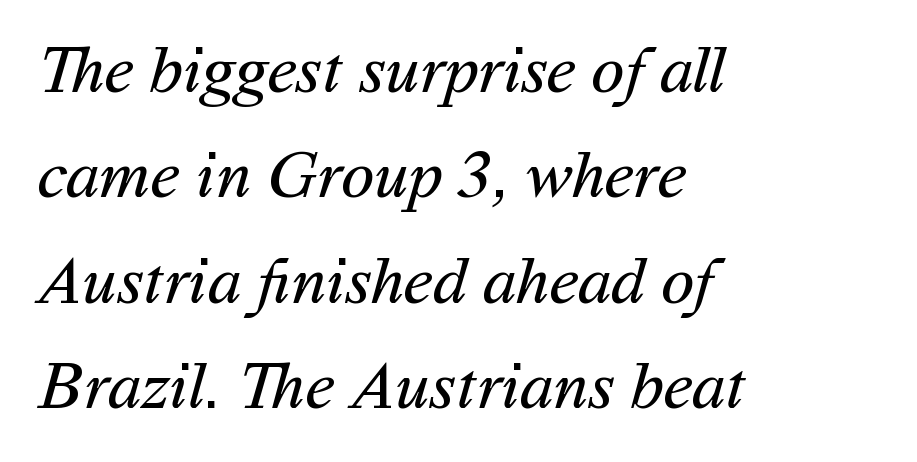
{"serif": "no", "bold": "no", "weight": "regular", "width": "normal", "stroke_contrast": "medium", "x_height": "medium", "monospaced": "no", "underline": "no", "align": "left", "line_spacing": "normal", "line_spacing_ratio": 1.55, "letter_spacing": "normal", "letter_spacing_em": 0.0, "glyph_px": 68}
